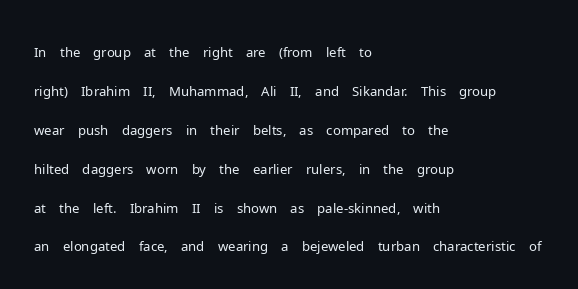
Q: Is the text bold? A: No.
Q: Is the text italic (slanted)? A: No, it is upright.
Q: Is the text underlined? A: No.
Q: How is the paragraph aligned? A: Left-aligned.
Q: Is the spacing between letters normal or unusually wide? A: Normal.
Q: Is the spacing between lines tight, normal or loose? A: Normal.
